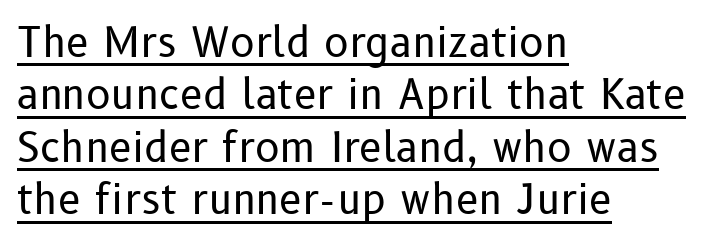
Stroke mass is kept to a normal reading level or below. The line-height multiplier appears to be the usual default. Looks like regular typesetting: each glyph gets only the width it needs. This is the regular roman posture of the typeface.
